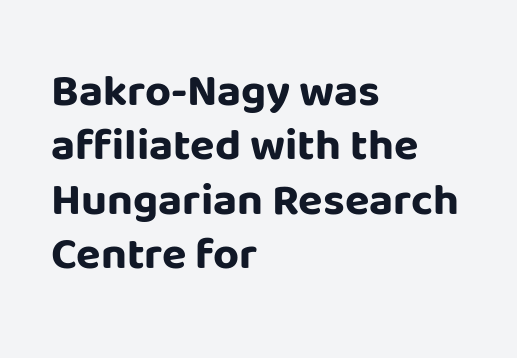
Designer's note — italics off, roman on. Clear beneath every line of the passage. A typesetter would call this zero additional tracking. Notice how the passage keeps a crisp vertical edge on the left only. Heft: maximum for text — a bold.
